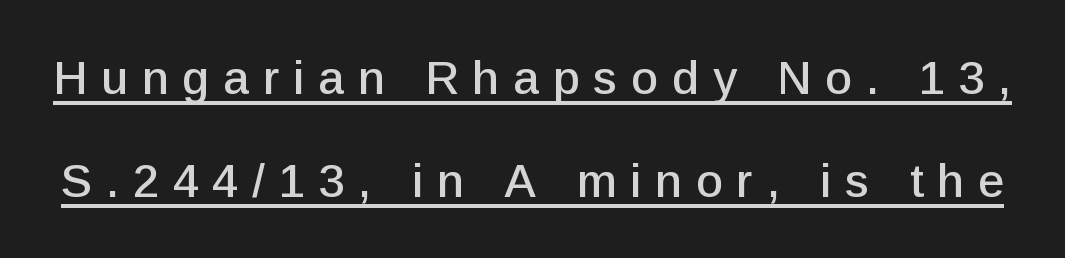
Q: Is the text italic (slanted)? A: No, it is upright.
Q: Is the typeface a serif or a sans-serif typeface? A: Sans-serif.
Q: Is the text underlined? A: Yes.
Q: Is the spacing between letters normal or unusually wide? A: Unusually wide.
Q: Is the spacing between lines tight, normal or loose? A: Loose.
Q: Width (condensed, normal, or wide)? A: Normal.
Q: Stroke contrast? A: Low.
Q: x-height? A: Medium.
Q: Monospaced? A: No.
